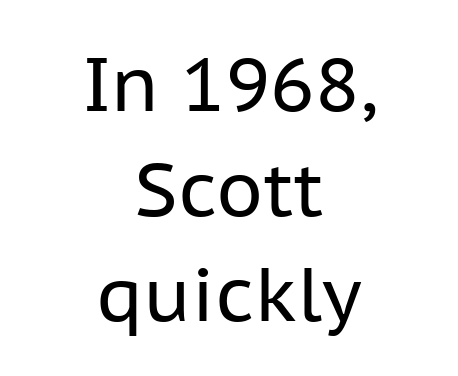
Q: Is the text bold? A: No.
Q: Is the text italic (slanted)? A: No, it is upright.
Q: Is the typeface a serif or a sans-serif typeface? A: Sans-serif.
Q: Is the text underlined? A: No.
Q: How is the paragraph aligned? A: Centered.
Q: Is the spacing between letters normal or unusually wide? A: Normal.
Q: Is the spacing between lines tight, normal or loose? A: Normal.
Q: Width (condensed, normal, or wide)? A: Normal.
Q: Stroke contrast? A: Low.
Q: x-height? A: Medium.
Q: Monospaced? A: No.
